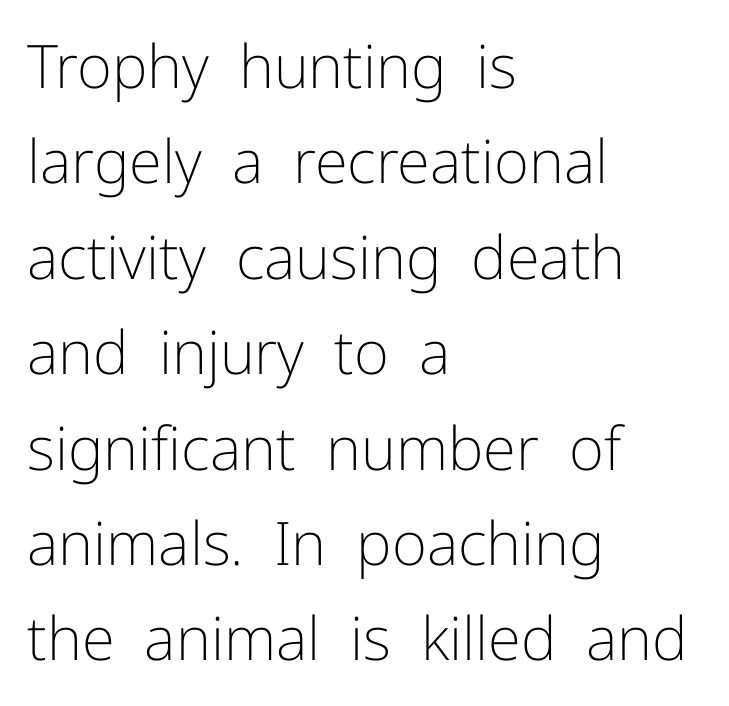
{"serif": "no", "italic": "no", "bold": "no", "weight": "light", "width": "normal", "stroke_contrast": "low", "x_height": "medium", "monospaced": "no", "underline": "no", "align": "left", "line_spacing": "normal", "line_spacing_ratio": 1.59, "letter_spacing": "normal", "letter_spacing_em": 0.0, "glyph_px": 60}
